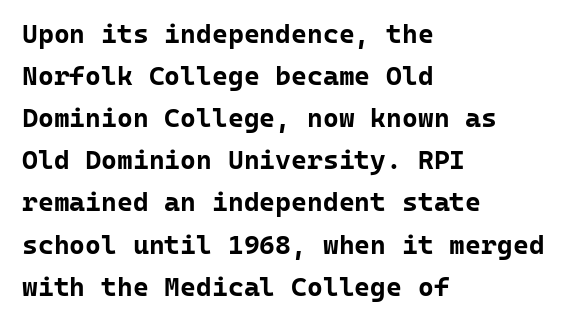
Q: Is the text bold? A: Yes.
Q: Is the text italic (slanted)? A: No, it is upright.
Q: Is the text underlined? A: No.
Q: How is the paragraph aligned? A: Left-aligned.
Q: Is the spacing between letters normal or unusually wide? A: Normal.
Q: Is the spacing between lines tight, normal or loose? A: Normal.
